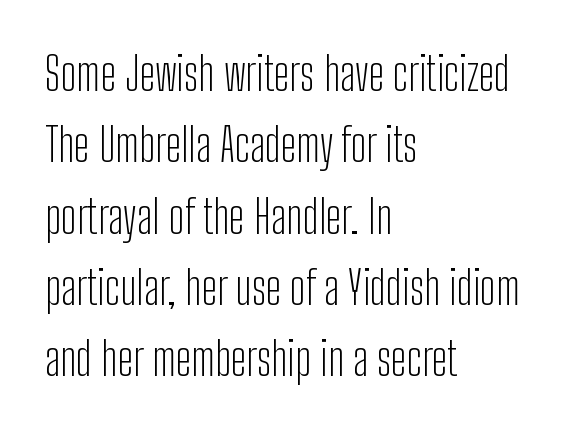
Q: Is the text bold? A: No.
Q: Is the text italic (slanted)? A: No, it is upright.
Q: Is the typeface a serif or a sans-serif typeface? A: Sans-serif.
Q: Is the text underlined? A: No.
Q: How is the paragraph aligned? A: Left-aligned.
Q: Is the spacing between letters normal or unusually wide? A: Normal.
Q: Is the spacing between lines tight, normal or loose? A: Normal.
Q: Width (condensed, normal, or wide)? A: Condensed.
Q: Stroke contrast? A: Low.
Q: x-height? A: Medium.
Q: Monospaced? A: No.
